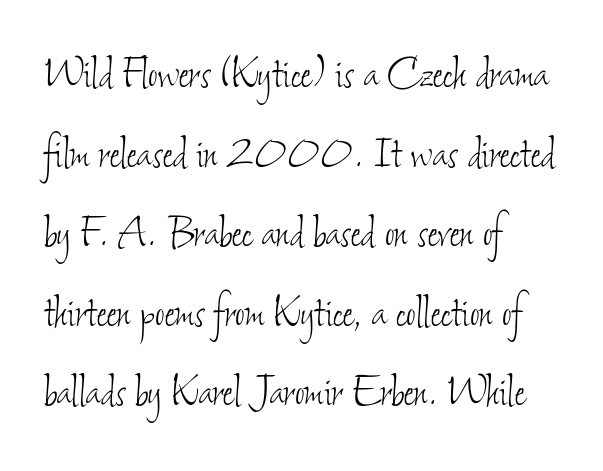
The image shows 52 px thin, condensed type; set left-aligned, normal line spacing (1.53x), normal letter spacing, not underlined; low stroke contrast and a small x-height.
